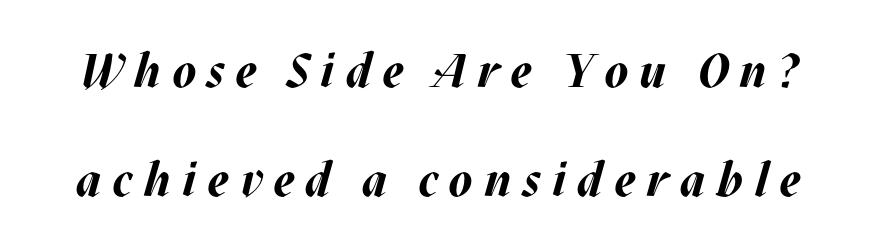
The image shows 47 px bold type, italic (leaning right); set loose line spacing (2.32x), unusually wide letter spacing (+0.24 em), not underlined; medium stroke contrast and a large x-height.
